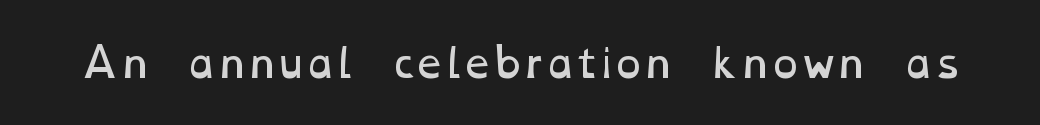
The image shows 40 px regular-weight, wide type; set normal letter spacing, not underlined; low stroke contrast and a medium x-height.
